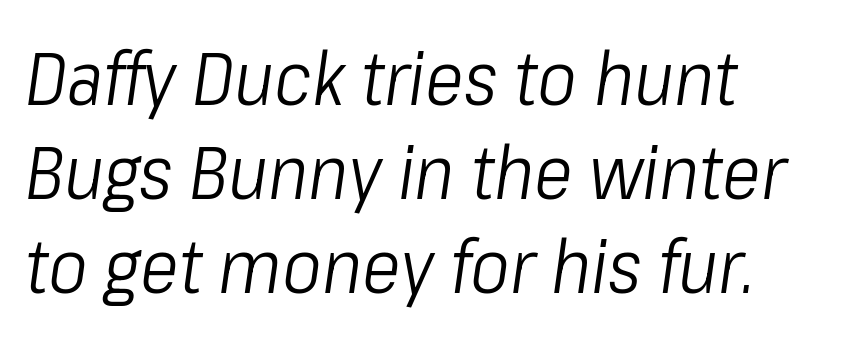
{"italic": "yes", "lean": "right", "slant_degrees": 8, "bold": "no", "weight": "light", "width": "condensed", "stroke_contrast": "low", "x_height": "medium", "monospaced": "no", "underline": "no", "align": "left", "line_spacing": "normal", "line_spacing_ratio": 1.27, "letter_spacing": "normal", "letter_spacing_em": 0.0, "glyph_px": 74}
